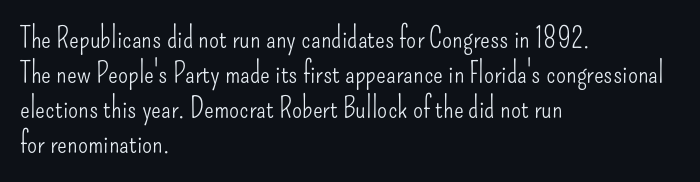
{"serif": "no", "italic": "no", "bold": "no", "weight": "light", "width": "condensed", "stroke_contrast": "low", "x_height": "small", "monospaced": "no", "underline": "no", "align": "left", "line_spacing_ratio": 1.21, "letter_spacing": "normal", "letter_spacing_em": 0.0, "glyph_px": 29}
